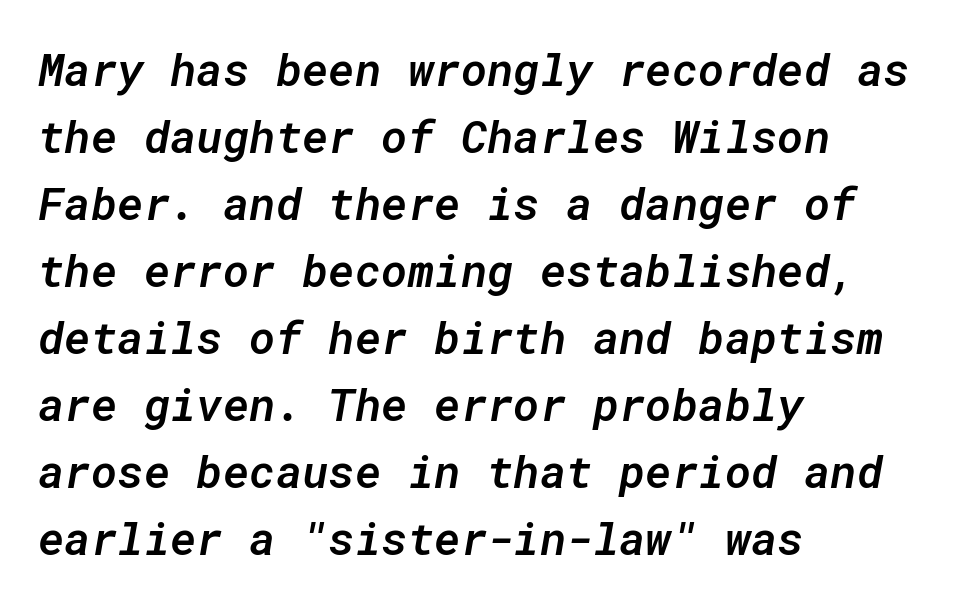
The words here are not underlined. Short and long lines alike share a common starting point at left. Every letter is mildly thick-stroked: semibold rather than bold. Quick note: italic.
